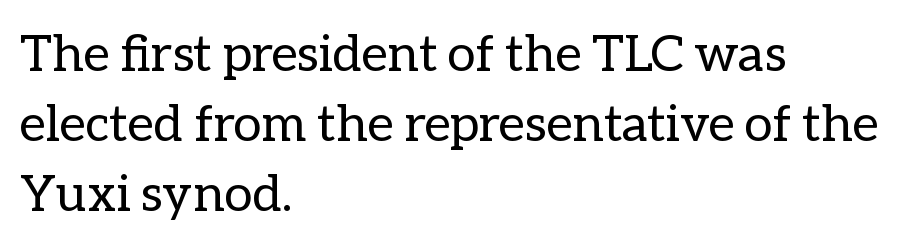
Q: Is the text bold? A: No.
Q: Is the text italic (slanted)? A: No, it is upright.
Q: Is the text underlined? A: No.
Q: How is the paragraph aligned? A: Left-aligned.
Q: Is the spacing between letters normal or unusually wide? A: Normal.
Q: Is the spacing between lines tight, normal or loose? A: Normal.
Q: Width (condensed, normal, or wide)? A: Normal.
Q: Stroke contrast? A: Low.
Q: x-height? A: Medium.
Q: Monospaced? A: No.
